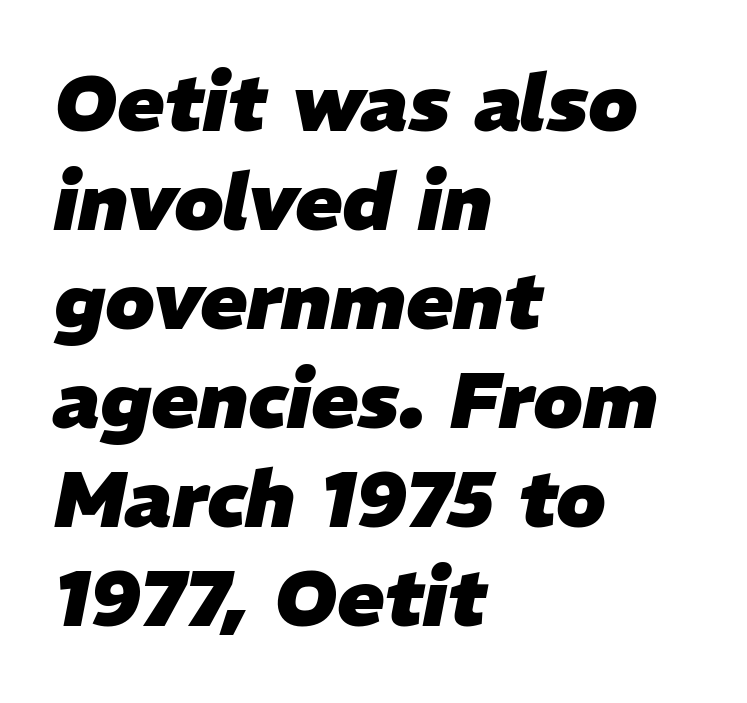
The image shows 78 px heavy type, italic (leaning right); set left-aligned, normal line spacing (1.27x), normal letter spacing, not underlined; low stroke contrast and a medium x-height.
